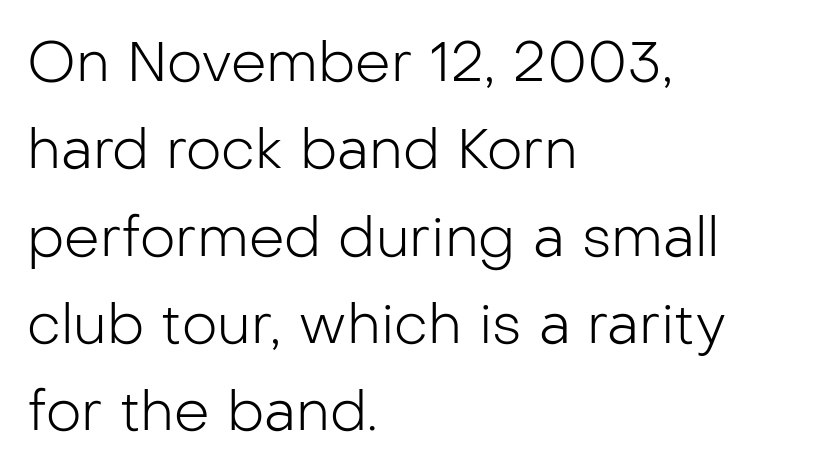
Q: Is the text bold? A: No.
Q: Is the text italic (slanted)? A: No, it is upright.
Q: Is the typeface a serif or a sans-serif typeface? A: Sans-serif.
Q: Is the text underlined? A: No.
Q: How is the paragraph aligned? A: Left-aligned.
Q: Is the spacing between letters normal or unusually wide? A: Normal.
Q: Is the spacing between lines tight, normal or loose? A: Normal.
Q: Width (condensed, normal, or wide)? A: Normal.
Q: Stroke contrast? A: Low.
Q: x-height? A: Medium.
Q: Monospaced? A: No.
